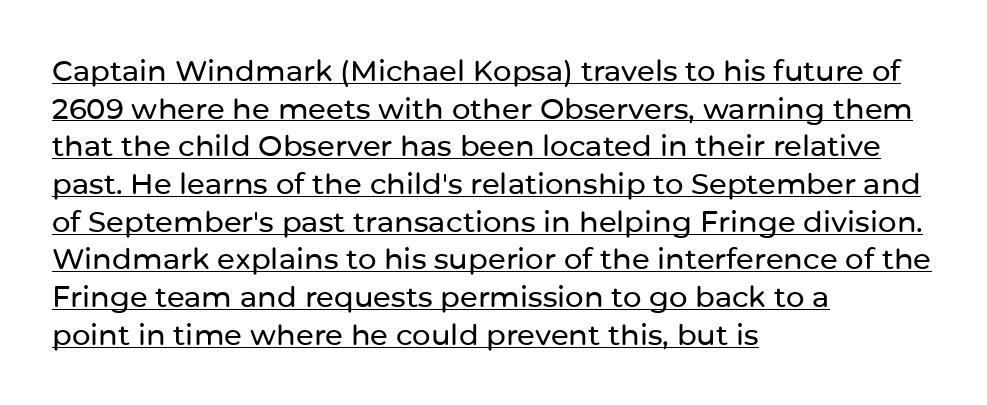
Q: Is the text italic (slanted)? A: No, it is upright.
Q: Is the typeface a serif or a sans-serif typeface? A: Sans-serif.
Q: Is the text underlined? A: Yes.
Q: How is the paragraph aligned? A: Left-aligned.
Q: Is the spacing between letters normal or unusually wide? A: Normal.
Q: Is the spacing between lines tight, normal or loose? A: Normal.
Q: Width (condensed, normal, or wide)? A: Normal.
Q: Stroke contrast? A: Low.
Q: x-height? A: Medium.
Q: Monospaced? A: No.
